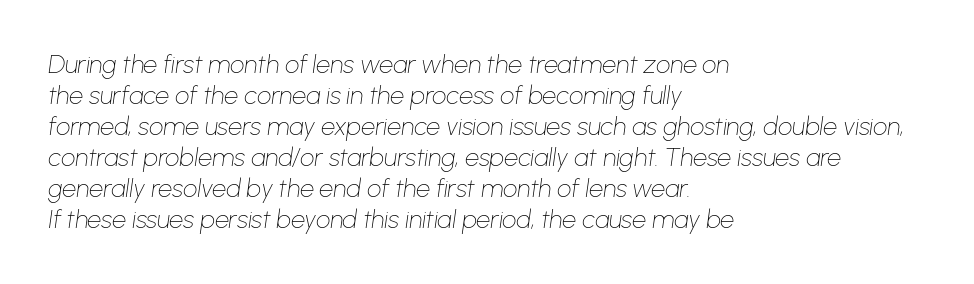
Q: Is the text bold? A: No.
Q: Is the text italic (slanted)? A: Yes, it leans right by about 8 degrees.
Q: Is the text underlined? A: No.
Q: How is the paragraph aligned? A: Left-aligned.
Q: Is the spacing between letters normal or unusually wide? A: Normal.
